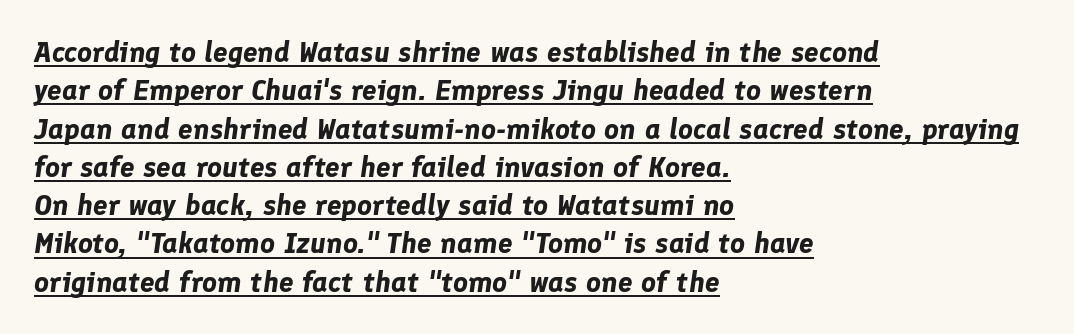
Q: Is the text bold? A: Yes.
Q: Is the text italic (slanted)? A: Yes, it leans right by about 8 degrees.
Q: Is the text underlined? A: Yes.
Q: How is the paragraph aligned? A: Left-aligned.
Q: Is the spacing between letters normal or unusually wide? A: Normal.
Q: Is the spacing between lines tight, normal or loose? A: Normal.
Q: Width (condensed, normal, or wide)? A: Normal.
Q: Stroke contrast? A: Low.
Q: x-height? A: Medium.
Q: Monospaced? A: No.
